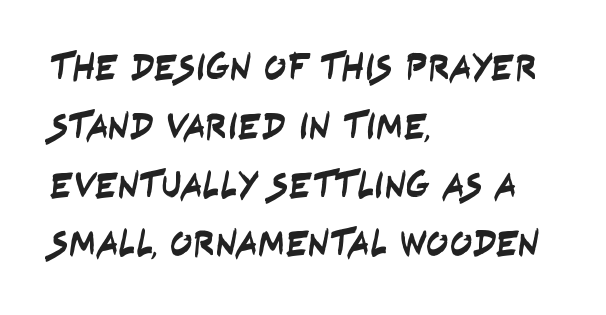
The image shows 37 px condensed sans-serif type; set left-aligned, normal line spacing (1.59x), normal letter spacing, not underlined; low stroke contrast and a large x-height.
